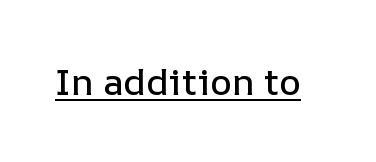
Q: Is the text italic (slanted)? A: No, it is upright.
Q: Is the text underlined? A: Yes.
Q: Is the spacing between letters normal or unusually wide? A: Normal.
Q: Width (condensed, normal, or wide)? A: Normal.
Q: Stroke contrast? A: Low.
Q: x-height? A: Medium.
Q: Monospaced? A: No.
